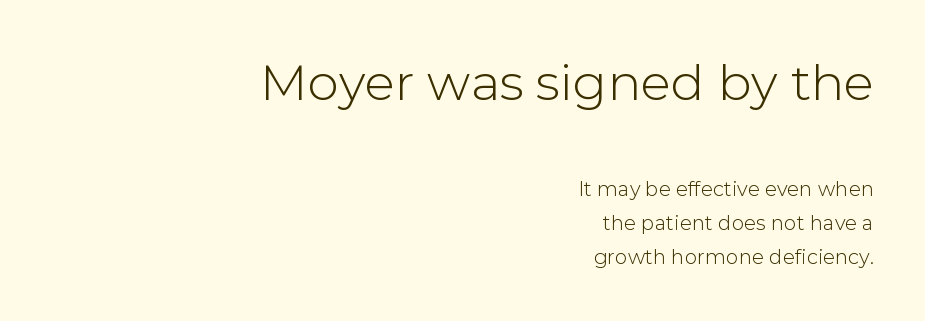
Does the bottom block carry the larger type? No, the top block does. You can tell from the bare stems that sans-serif type was used. The rendering anchors every line to the right-hand side. The specimen omits any rule beneath the text block's lines. Look at the tracking — it's just the regular setting, nothing added.
